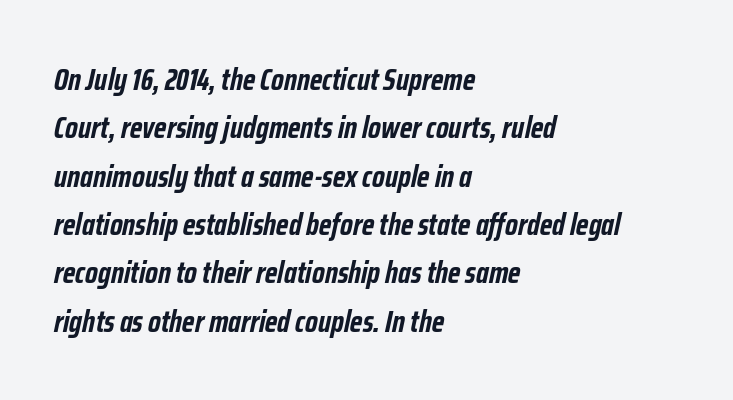
The typesetting leans heavy: a genuine bold. Do the characters align in a grid? No, the font is proportional. The glyphs look as if they've been sheared to an angle. Students, note that the glyphs here touch the page at normal intervals. Is there much room between lines? A standard amount, neither cramped nor airy. The zone under the glyphs is completely vacant.
